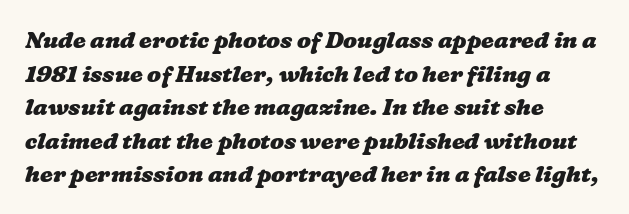
The image shows 23 px bold type; set left-aligned, normal line spacing (1.46x), normal letter spacing, not underlined.
